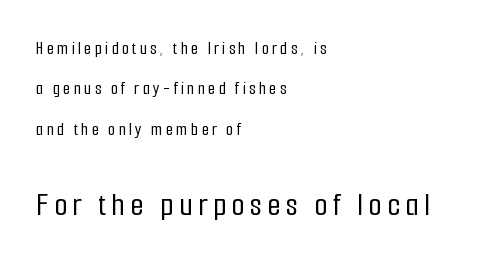
Q: Is the text italic (slanted)? A: No, it is upright.
Q: Is the typeface a serif or a sans-serif typeface? A: Sans-serif.
Q: Is the text underlined? A: No.
Q: How is the paragraph aligned? A: Left-aligned.
Q: Is the spacing between lines tight, normal or loose? A: Loose.
Q: Which block of text is set in a larger size, the first (top) or the second (bottom)? A: The second (bottom) one.
Q: Width (condensed, normal, or wide)? A: Condensed.
Q: Stroke contrast? A: Low.
Q: x-height? A: Medium.
Q: Monospaced? A: No.
